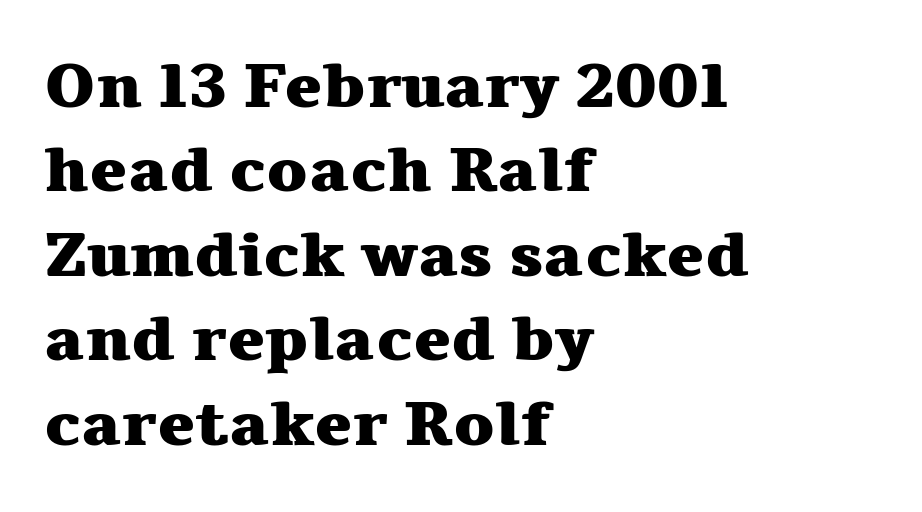
Q: Is the text bold? A: Yes.
Q: Is the text italic (slanted)? A: No, it is upright.
Q: Is the typeface a serif or a sans-serif typeface? A: Serif.
Q: Is the text underlined? A: No.
Q: How is the paragraph aligned? A: Left-aligned.
Q: Is the spacing between letters normal or unusually wide? A: Normal.
Q: Is the spacing between lines tight, normal or loose? A: Normal.
Q: Width (condensed, normal, or wide)? A: Wide.
Q: Stroke contrast? A: Medium.
Q: x-height? A: Medium.
Q: Monospaced? A: No.
